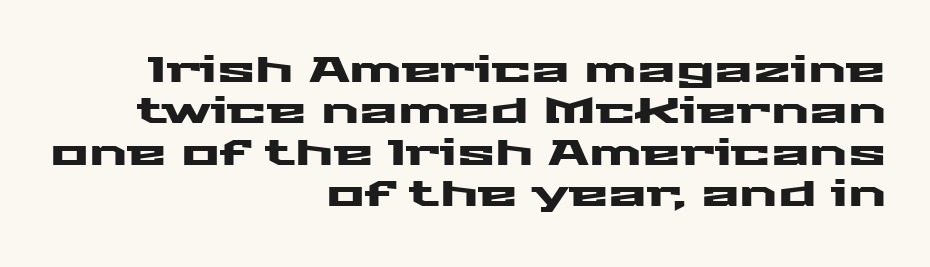
Q: Is the text italic (slanted)? A: No, it is upright.
Q: Is the typeface a serif or a sans-serif typeface? A: Sans-serif.
Q: Is the text underlined? A: No.
Q: How is the paragraph aligned? A: Right-aligned.
Q: Is the spacing between letters normal or unusually wide? A: Normal.
Q: Is the spacing between lines tight, normal or loose? A: Tight.
Q: Width (condensed, normal, or wide)? A: Wide.
Q: Stroke contrast? A: Medium.
Q: x-height? A: Medium.
Q: Monospaced? A: No.
